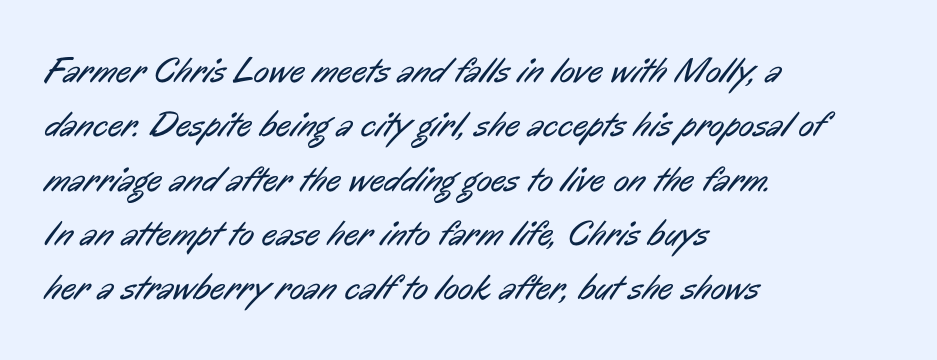
{"serif": "no", "bold": "no", "weight": "regular", "width": "condensed", "stroke_contrast": "low", "x_height": "medium", "monospaced": "no", "underline": "no", "align": "left", "line_spacing": "normal", "line_spacing_ratio": 1.51, "letter_spacing": "normal", "letter_spacing_em": 0.0, "glyph_px": 36}
